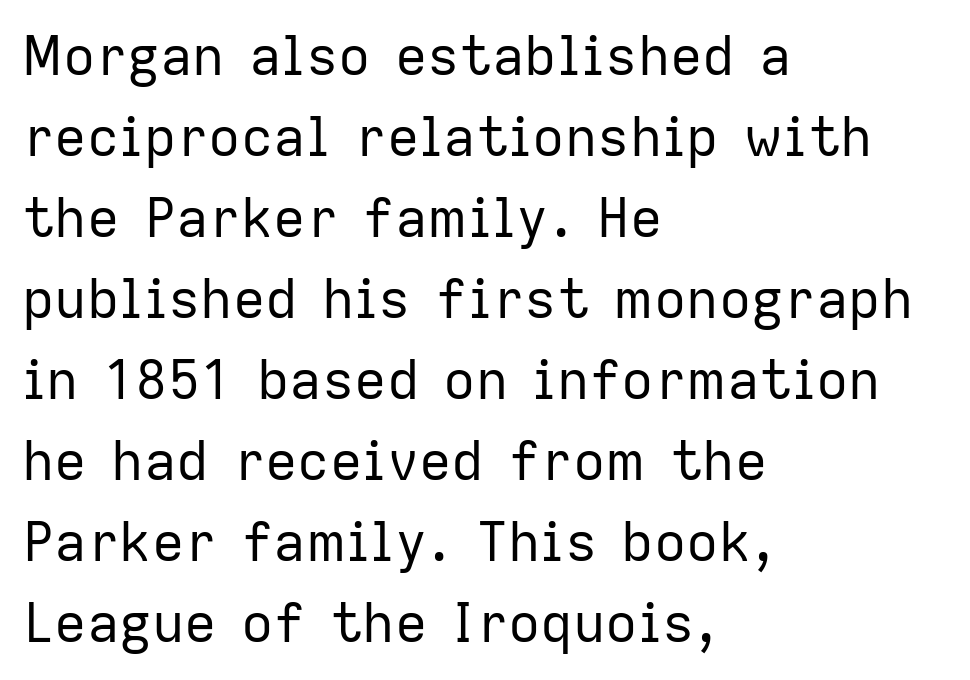
Are there feet on the stems? There aren't — it's a sans. The horizontal fit of the characters is conventional and even. The font sits on the lighter half of the weight spectrum, regular included. The strip under each line holds only bare page. Nope, not italic — everything's standing straight.
